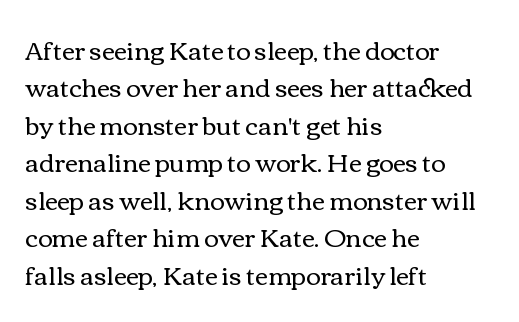
{"italic": "no", "bold": "no", "underline": "no", "align": "left", "line_spacing": "normal", "line_spacing_ratio": 1.5, "letter_spacing": "normal", "letter_spacing_em": 0.0, "glyph_px": 25}
